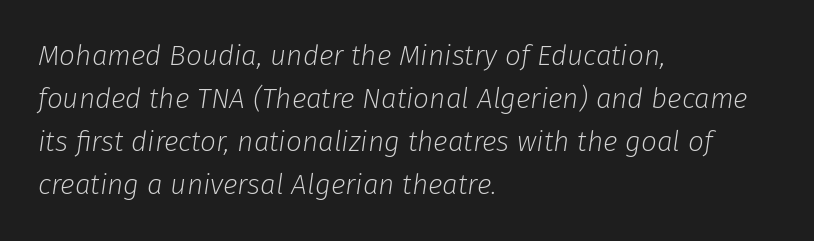
Q: Is the text bold? A: No.
Q: Is the text italic (slanted)? A: Yes, it leans right by about 8 degrees.
Q: Is the text underlined? A: No.
Q: How is the paragraph aligned? A: Left-aligned.
Q: Is the spacing between letters normal or unusually wide? A: Normal.
Q: Is the spacing between lines tight, normal or loose? A: Normal.
Q: Width (condensed, normal, or wide)? A: Normal.
Q: Stroke contrast? A: Low.
Q: x-height? A: Medium.
Q: Monospaced? A: No.
